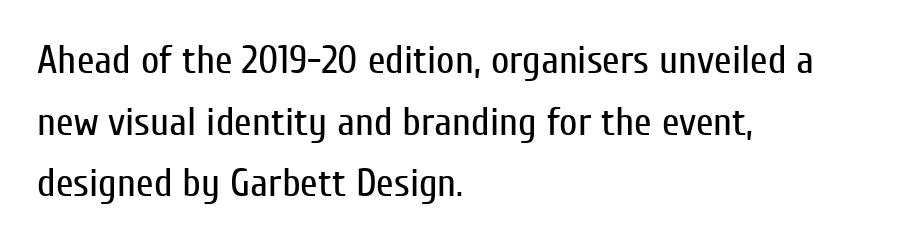
{"serif": "no", "italic": "no", "bold": "no", "weight": "regular", "width": "condensed", "stroke_contrast": "low", "x_height": "medium", "monospaced": "no", "underline": "no", "align": "left", "line_spacing": "normal", "line_spacing_ratio": 1.54, "letter_spacing": "normal", "letter_spacing_em": 0.0, "glyph_px": 40}
